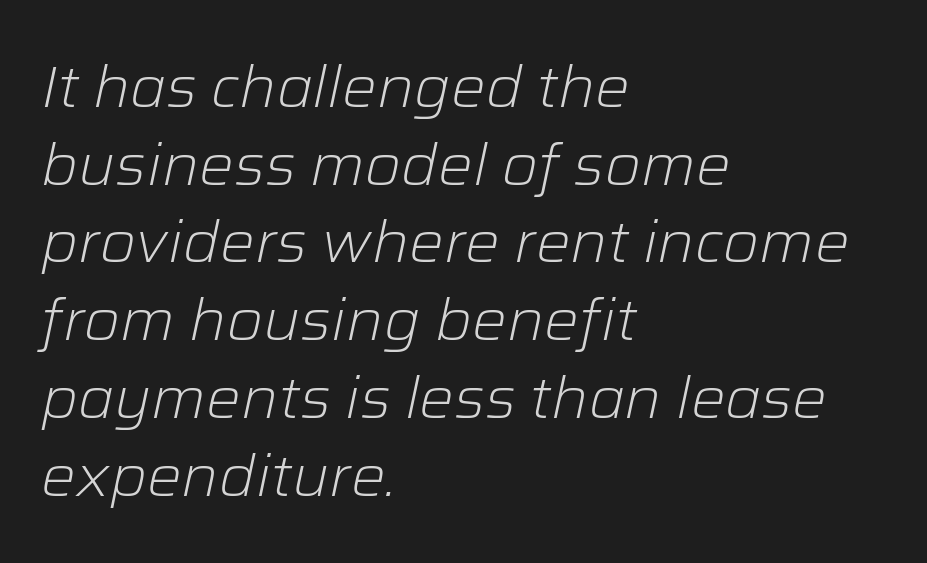
{"italic": "yes", "lean": "right", "slant_degrees": 12, "bold": "no", "weight": "light", "width": "normal", "stroke_contrast": "low", "x_height": "medium", "monospaced": "no", "underline": "no", "align": "left", "line_spacing": "normal", "line_spacing_ratio": 1.34, "letter_spacing": "normal", "letter_spacing_em": 0.0, "glyph_px": 58}
